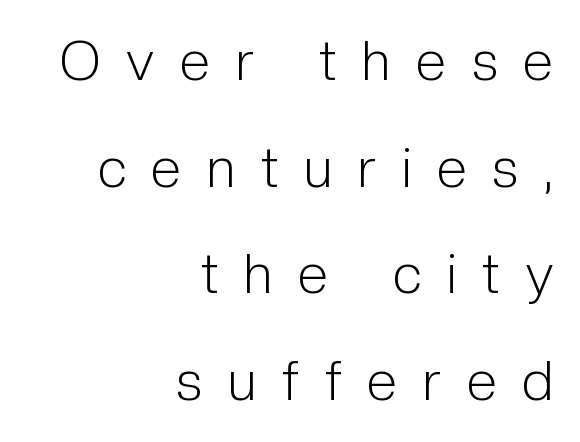
The image shows 55 px light, condensed sans-serif type, upright; set right-aligned, loose line spacing (1.94x), unusually wide letter spacing (+0.47 em), not underlined; low stroke contrast and a medium x-height.
